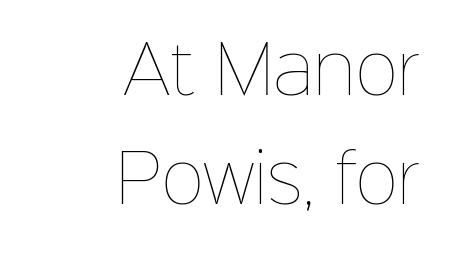
The rendering uses a moderate line-height, typical for paragraphs. These lines stack with their right ends in a neat column. The letterforms sit shoulder to shoulder at normal distance. Tall strokes in this sample are plumb rather than angled. Think of a printed novel: that variable character pitch is what you see here. Stroke thickness stays within the range of a standard reading face or lighter.
